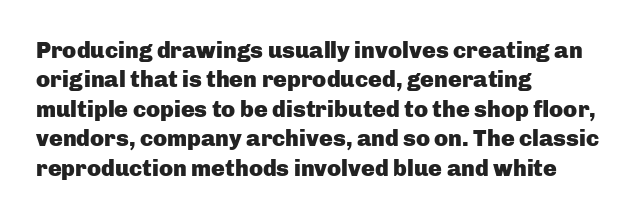
Q: Is the text bold? A: Yes.
Q: Is the text italic (slanted)? A: No, it is upright.
Q: Is the text underlined? A: No.
Q: How is the paragraph aligned? A: Left-aligned.
Q: Is the spacing between letters normal or unusually wide? A: Normal.
Q: Is the spacing between lines tight, normal or loose? A: Normal.
